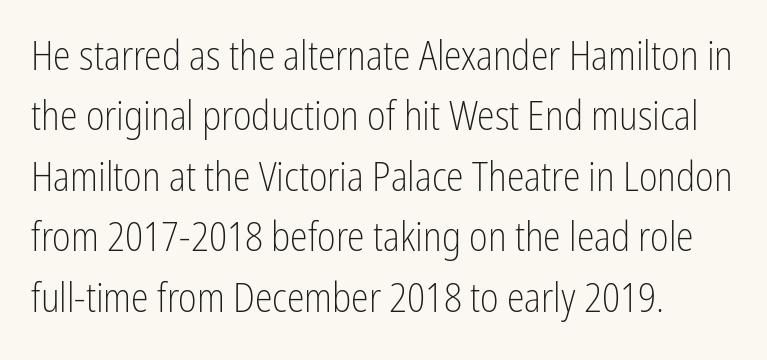
Q: Is the text bold? A: No.
Q: Is the text italic (slanted)? A: No, it is upright.
Q: Is the typeface a serif or a sans-serif typeface? A: Sans-serif.
Q: Is the text underlined? A: No.
Q: How is the paragraph aligned? A: Left-aligned.
Q: Is the spacing between letters normal or unusually wide? A: Normal.
Q: Is the spacing between lines tight, normal or loose? A: Normal.
Q: Width (condensed, normal, or wide)? A: Condensed.
Q: Stroke contrast? A: Low.
Q: x-height? A: Medium.
Q: Monospaced? A: No.
